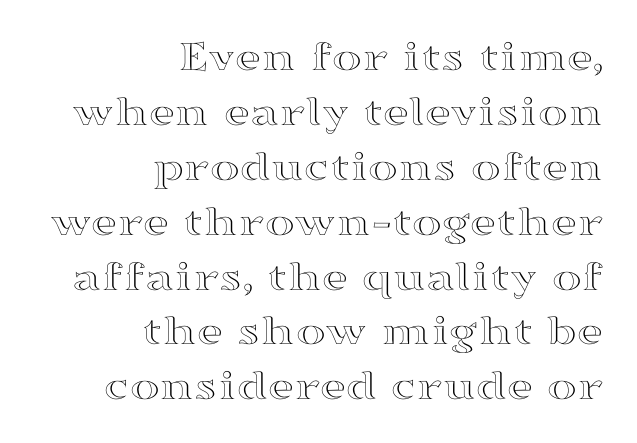
The image shows 45 px wide type, upright; set right-aligned, line spacing 1.22x, normal letter spacing, not underlined; a medium x-height.
